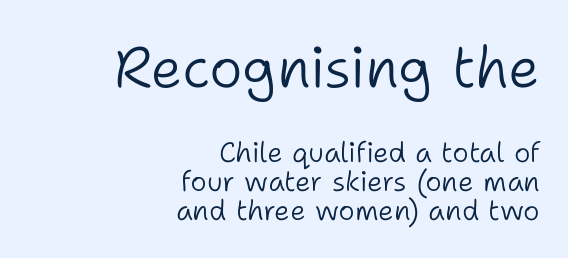
{"serif": "no", "italic": "no", "bold": "no", "weight": "light", "width": "normal", "stroke_contrast": "low", "x_height": "medium", "monospaced": "no", "underline": "no", "align": "right", "line_spacing": "tight", "line_spacing_ratio": 1.04, "letter_spacing": "normal", "letter_spacing_em": 0.0, "larger_block": "first", "size_ratio": 2.04, "glyph_px": 57}
